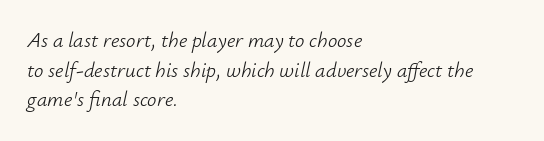
Q: Is the text bold? A: No.
Q: Is the text italic (slanted)? A: Yes, it leans right by about 12 degrees.
Q: Is the text underlined? A: No.
Q: How is the paragraph aligned? A: Left-aligned.
Q: Is the spacing between letters normal or unusually wide? A: Normal.
Q: Is the spacing between lines tight, normal or loose? A: Normal.
